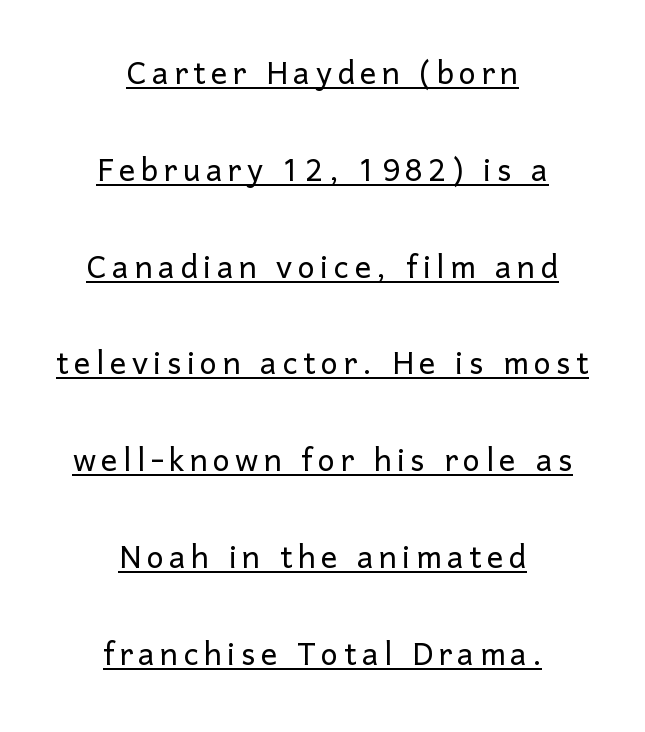
The image shows 41 px light sans-serif type, upright; set centered, loose line spacing (2.36x), underlined; low stroke contrast and a medium x-height.
